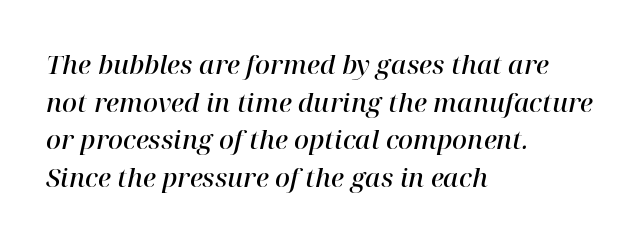
The font's italic variant was chosen for this text. No word sits above an underline. Where is the straight margin? On the left. Vertically, the passage feels balanced, rows spaced as you'd expect. Typesetter's note: demi weight, one step under bold. This sample uses plain, unmodified letter spacing.
